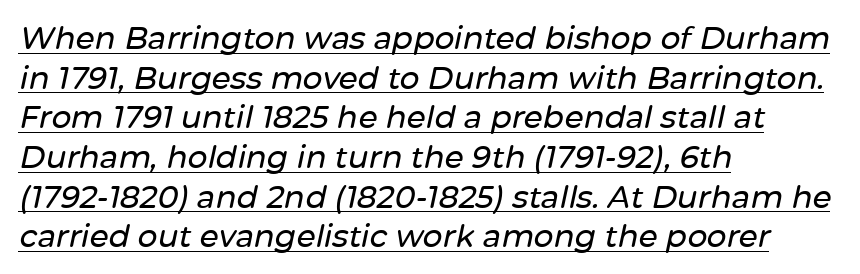
The image shows 31 px text type, italic (leaning right); set left-aligned, normal line spacing (1.28x), normal letter spacing, underlined; low stroke contrast and a medium x-height.
